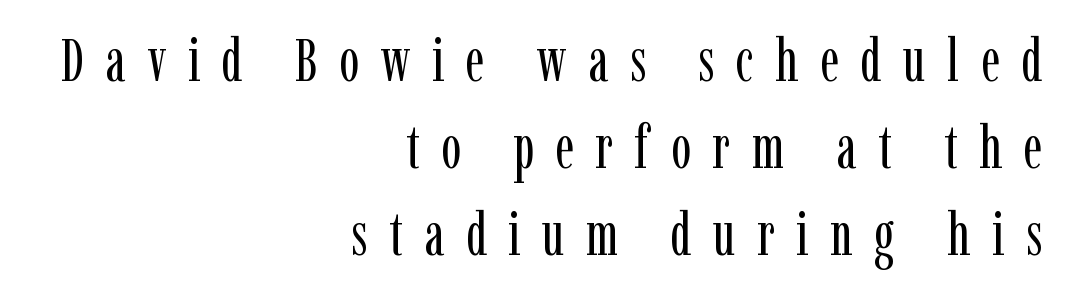
The image shows 60 px regular-weight, condensed serif type, upright; set right-aligned, normal line spacing (1.45x), unusually wide letter spacing (+0.36 em), not underlined; low stroke contrast and a medium x-height.
